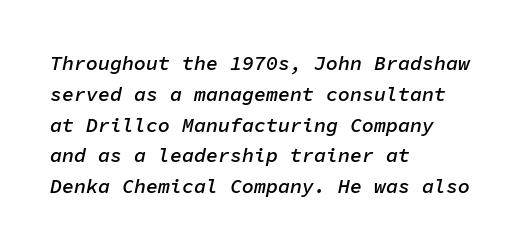
Q: Is the text bold? A: Semi-bold.
Q: Is the text italic (slanted)? A: Yes, it leans right by about 11 degrees.
Q: Is the text underlined? A: No.
Q: How is the paragraph aligned? A: Left-aligned.
Q: Is the spacing between letters normal or unusually wide? A: Normal.
Q: Is the spacing between lines tight, normal or loose? A: Normal.
